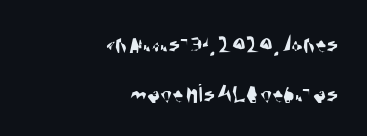
The typesetter chose a ragged-left arrangement here. Standard letterfit; no display-style spreading of the glyphs. The baseline area is clear.
